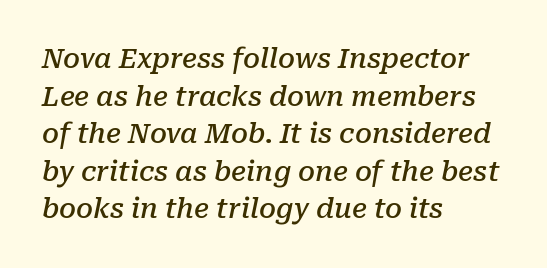
Q: Is the text bold? A: Semi-bold.
Q: Is the text italic (slanted)? A: Yes, it leans right by about 10 degrees.
Q: Is the text underlined? A: No.
Q: How is the paragraph aligned? A: Left-aligned.
Q: Is the spacing between letters normal or unusually wide? A: Normal.
Q: Is the spacing between lines tight, normal or loose? A: Normal.
